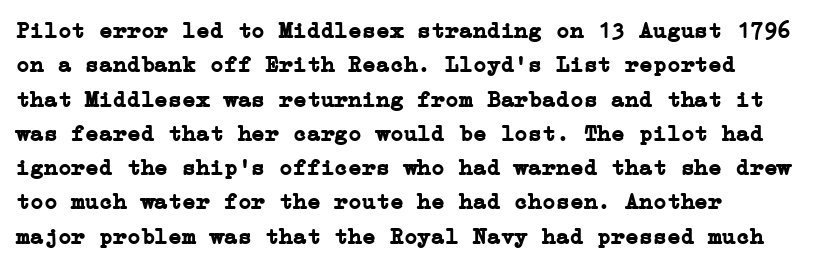
Q: Is the text bold? A: Yes.
Q: Is the text italic (slanted)? A: No, it is upright.
Q: Is the text underlined? A: No.
Q: Is the spacing between letters normal or unusually wide? A: Normal.
Q: Is the spacing between lines tight, normal or loose? A: Normal.
